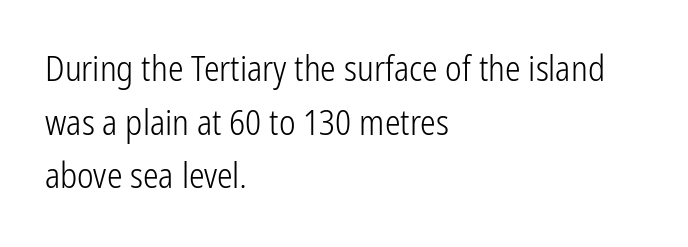
{"serif": "no", "italic": "no", "bold": "no", "weight": "light", "width": "condensed", "stroke_contrast": "low", "x_height": "medium", "monospaced": "no", "underline": "no", "align": "left", "line_spacing": "normal", "line_spacing_ratio": 1.53, "letter_spacing": "normal", "letter_spacing_em": 0.0, "glyph_px": 35}
